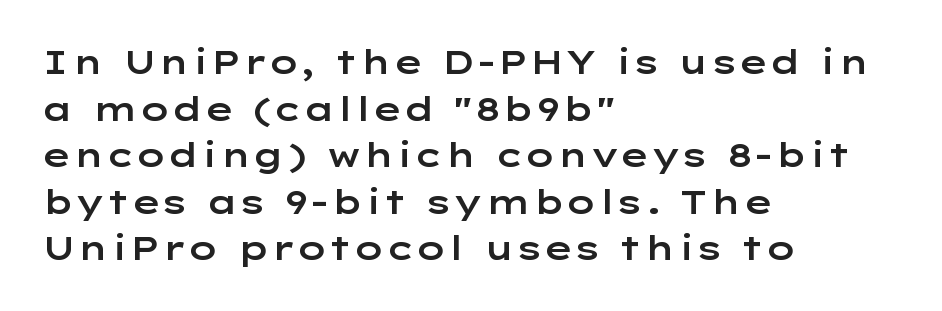
{"serif": "no", "italic": "no", "width": "wide", "stroke_contrast": "low", "x_height": "medium", "monospaced": "no", "underline": "no", "align": "left", "line_spacing": "normal", "line_spacing_ratio": 1.41, "letter_spacing": "normal", "letter_spacing_em": 0.0, "glyph_px": 33}
